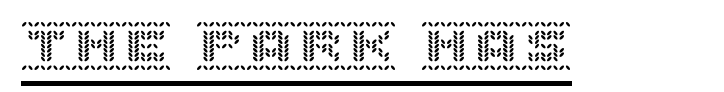
The image shows 50 px text type, upright; set normal letter spacing, underlined; a large x-height.
